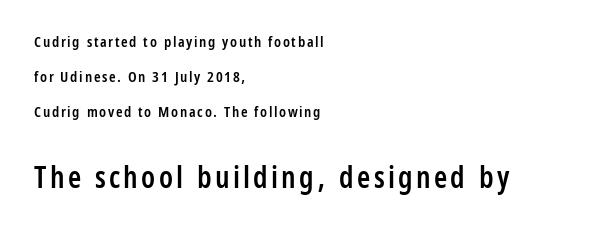
The image shows 30 px semibold, condensed sans-serif type, upright; set left-aligned, loose line spacing (2.33x), not underlined; the second (bottom) block is 2.0x larger; low stroke contrast and a medium x-height.
